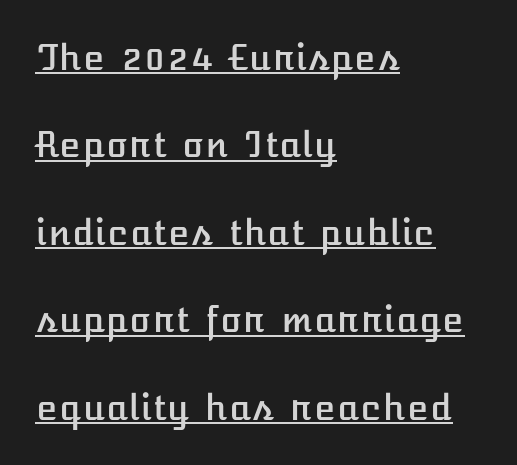
The image shows 35 px text type, upright; set left-aligned, loose line spacing (2.5x), normal letter spacing, underlined; low stroke contrast and a medium x-height.
